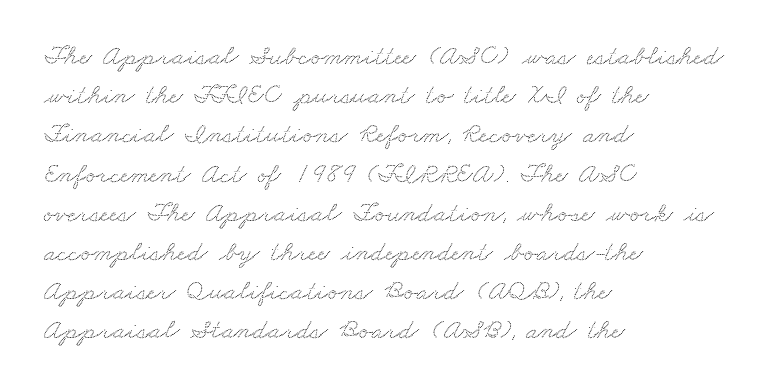
Yep, those are serifs on the letters. Underline: absent. The rag falls on the right side of this text block. Leading: standard. The letters advance in unequal steps, a hallmark of proportional type. The line texture is even and compact thanks to regular tracking.
